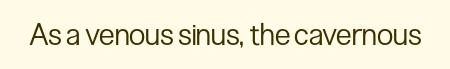
{"serif": "no", "italic": "no", "bold": "no", "weight": "regular", "width": "condensed", "stroke_contrast": "low", "x_height": "medium", "monospaced": "no", "underline": "no", "letter_spacing": "normal", "letter_spacing_em": 0.0, "glyph_px": 30}
